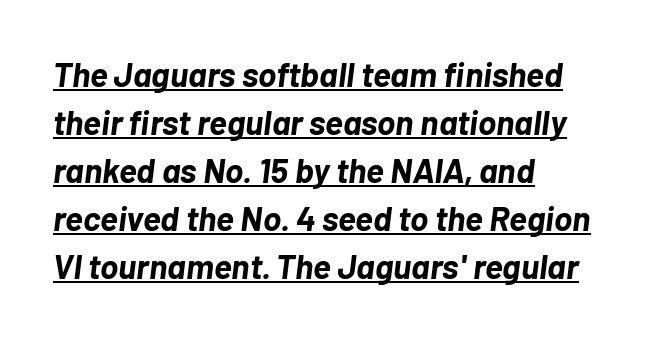
The image shows 34 px bold type, italic (leaning right); set left-aligned, normal line spacing (1.41x), normal letter spacing, underlined; low stroke contrast and a medium x-height.
